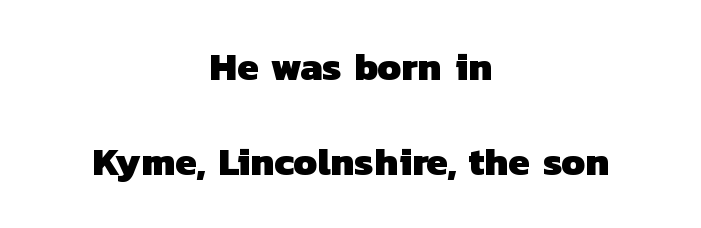
{"serif": "no", "bold": "yes", "weight": "heavy", "width": "normal", "stroke_contrast": "low", "x_height": "medium", "monospaced": "no", "underline": "no", "align": "center", "line_spacing": "loose", "line_spacing_ratio": 2.43, "letter_spacing": "normal", "letter_spacing_em": 0.0, "glyph_px": 39}
